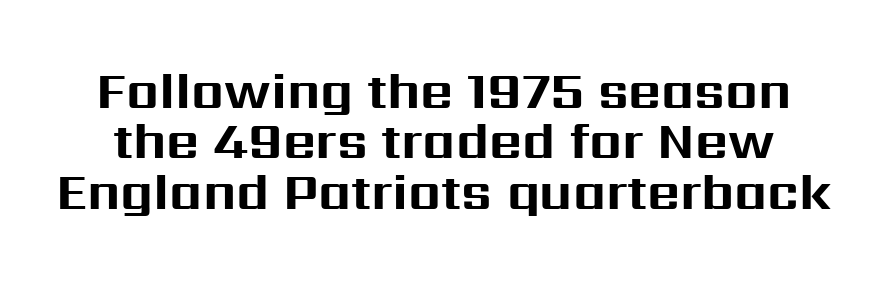
The image shows 51 px bold sans-serif type, upright; set tight line spacing (0.99x), normal letter spacing, not underlined; medium stroke contrast and a medium x-height.
